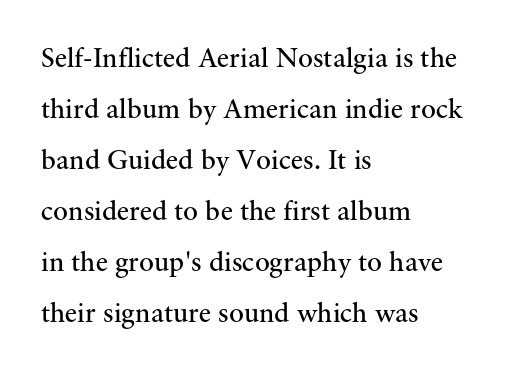
{"serif": "yes", "italic": "no", "bold": "no", "weight": "regular", "width": "normal", "stroke_contrast": "medium", "x_height": "small", "monospaced": "no", "underline": "no", "align": "left", "line_spacing_ratio": 1.82, "letter_spacing": "normal", "letter_spacing_em": 0.0, "glyph_px": 28}
